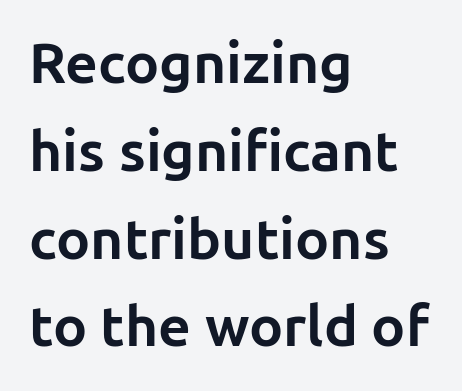
{"serif": "no", "italic": "no", "bold": "yes", "weight": "bold", "width": "normal", "stroke_contrast": "low", "x_height": "medium", "monospaced": "no", "underline": "no", "align": "left", "line_spacing": "normal", "line_spacing_ratio": 1.54, "letter_spacing": "normal", "letter_spacing_em": 0.0, "glyph_px": 57}
